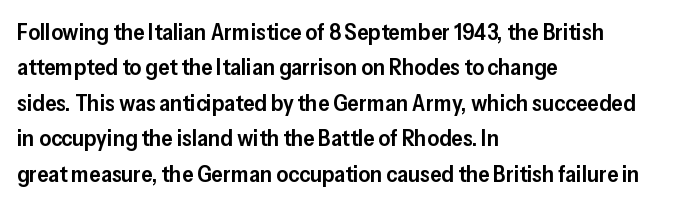
The image shows 23 px text type, upright; set left-aligned, normal line spacing (1.54x), normal letter spacing, not underlined.
